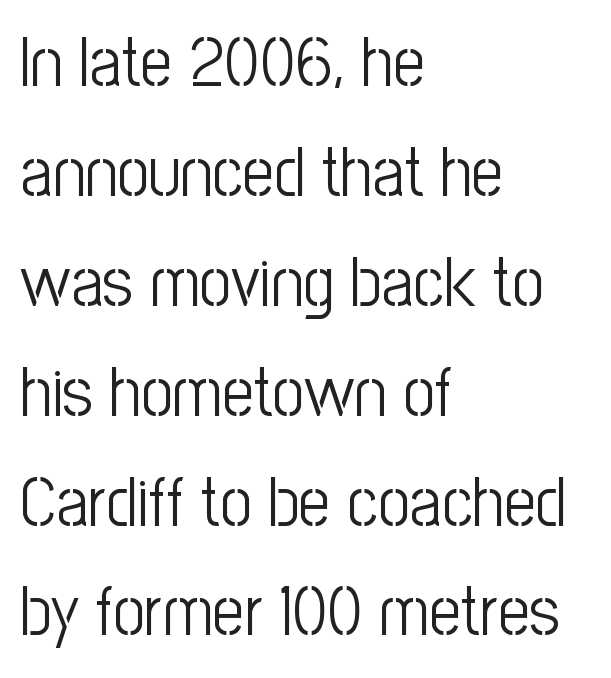
{"serif": "no", "italic": "no", "bold": "no", "weight": "light", "width": "condensed", "stroke_contrast": "low", "x_height": "medium", "monospaced": "no", "underline": "no", "align": "left", "line_spacing": "normal", "line_spacing_ratio": 1.57, "letter_spacing": "normal", "letter_spacing_em": 0.0, "glyph_px": 70}
